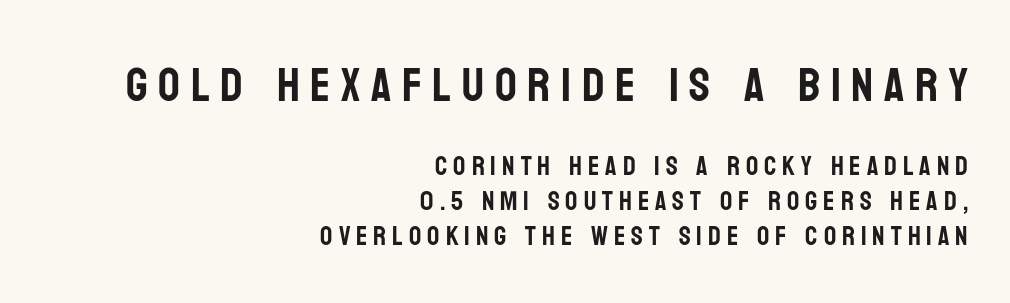
Q: Is the text italic (slanted)? A: No, it is upright.
Q: Is the typeface a serif or a sans-serif typeface? A: Sans-serif.
Q: Is the text underlined? A: No.
Q: How is the paragraph aligned? A: Right-aligned.
Q: Is the spacing between letters normal or unusually wide? A: Unusually wide.
Q: Is the spacing between lines tight, normal or loose? A: Normal.
Q: Which block of text is set in a larger size, the first (top) or the second (bottom)? A: The first (top) one.
Q: Width (condensed, normal, or wide)? A: Condensed.
Q: Stroke contrast? A: Low.
Q: x-height? A: Large.
Q: Monospaced? A: No.
